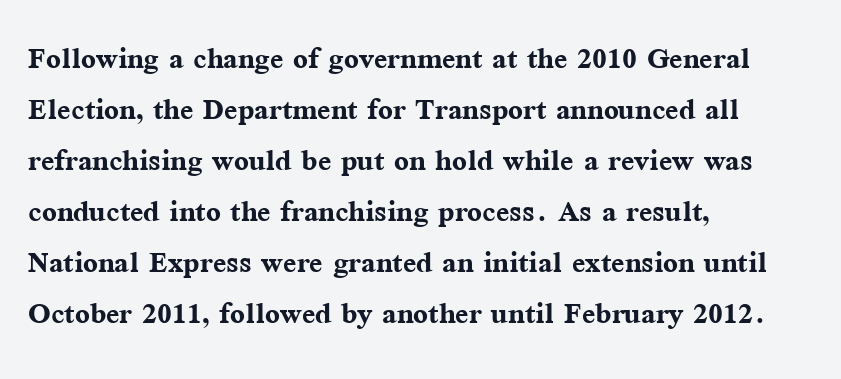
The image shows 39 px semibold serif type, upright; set left-aligned, normal line spacing (1.31x), normal letter spacing, not underlined; medium stroke contrast and a medium x-height.
